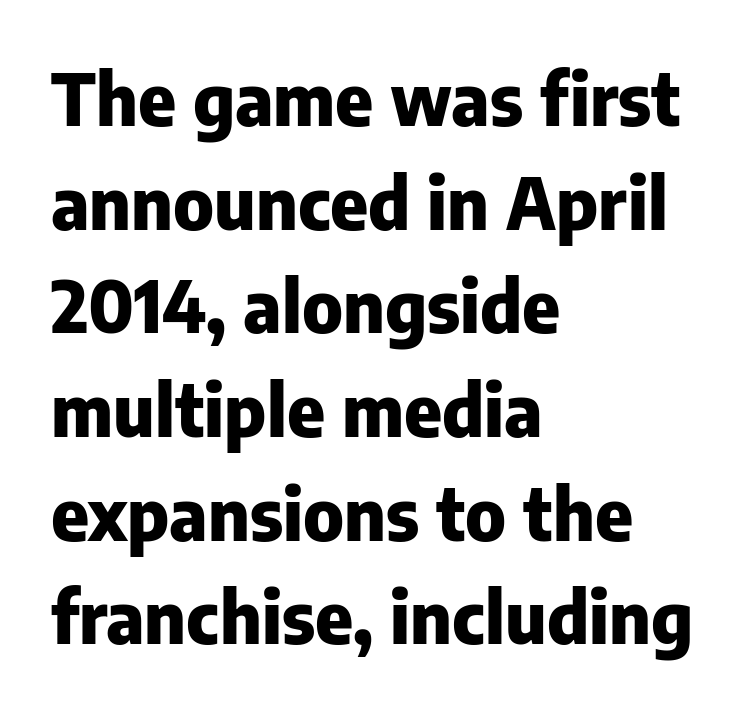
Q: Is the text bold? A: Yes.
Q: Is the text italic (slanted)? A: No, it is upright.
Q: Is the typeface a serif or a sans-serif typeface? A: Sans-serif.
Q: Is the text underlined? A: No.
Q: How is the paragraph aligned? A: Left-aligned.
Q: Is the spacing between letters normal or unusually wide? A: Normal.
Q: Is the spacing between lines tight, normal or loose? A: Normal.
Q: Width (condensed, normal, or wide)? A: Normal.
Q: Stroke contrast? A: Low.
Q: x-height? A: Medium.
Q: Monospaced? A: No.
